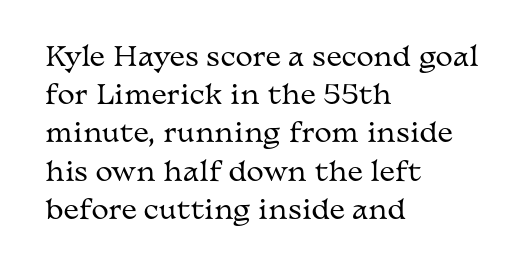
{"italic": "no", "bold": "no", "underline": "no", "align": "left", "line_spacing": "normal", "line_spacing_ratio": 1.47, "letter_spacing": "normal", "letter_spacing_em": 0.0, "glyph_px": 26}
